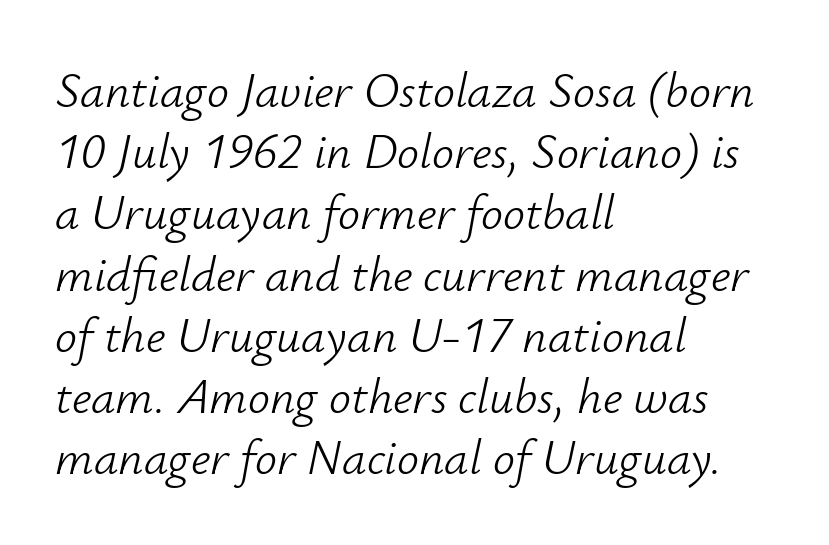
Q: Is the text bold? A: No.
Q: Is the text italic (slanted)? A: Yes, it leans right by about 12 degrees.
Q: Is the text underlined? A: No.
Q: How is the paragraph aligned? A: Left-aligned.
Q: Is the spacing between letters normal or unusually wide? A: Normal.
Q: Is the spacing between lines tight, normal or loose? A: Normal.
Q: Width (condensed, normal, or wide)? A: Normal.
Q: Stroke contrast? A: Low.
Q: x-height? A: Small.
Q: Monospaced? A: No.
